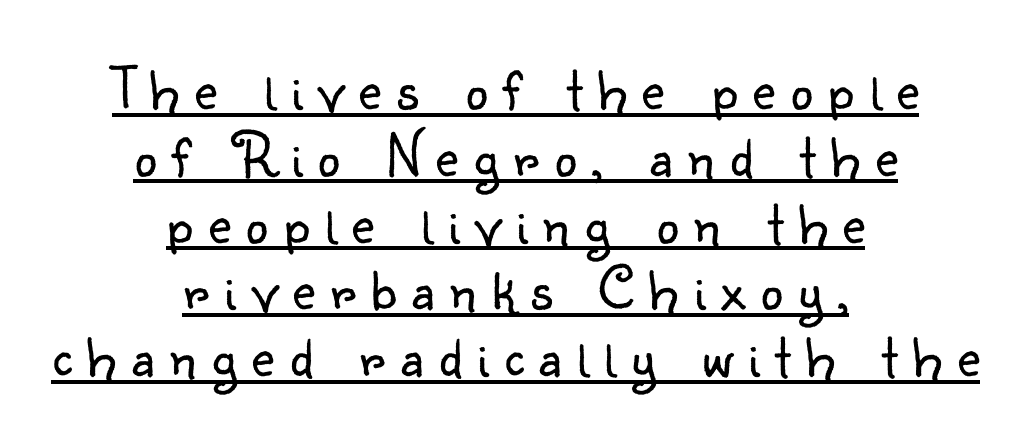
The image shows 63 px light sans-serif type, upright; set centered, tight line spacing (1.06x), unusually wide letter spacing (+0.24 em), underlined; low stroke contrast and a small x-height.
